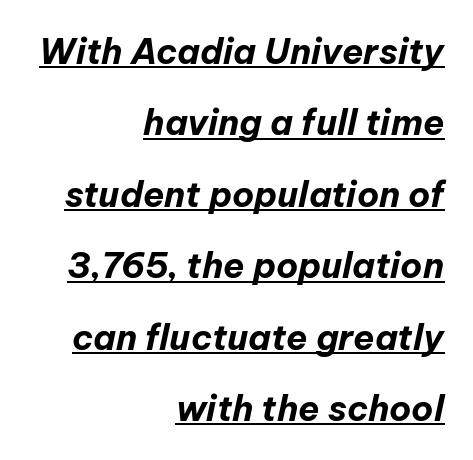
The image shows 35 px bold type, italic (leaning right); set right-aligned, loose line spacing (2.04x), normal letter spacing, underlined; low stroke contrast and a medium x-height.
